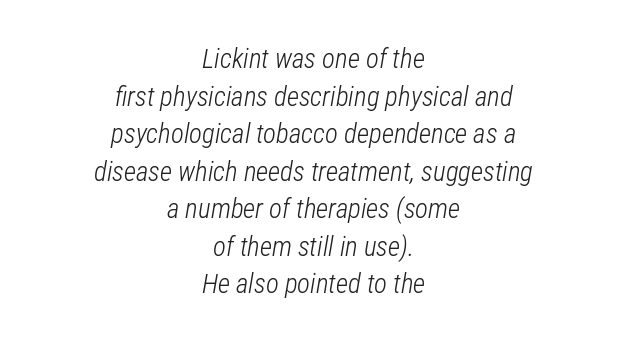
The face looks like a standard text weight, possibly lighter. The passage shown leans; its letterforms are oblique. Observe the ordinary spacing: letters are neighbours, not strangers. Each line is balanced around a shared central axis.
